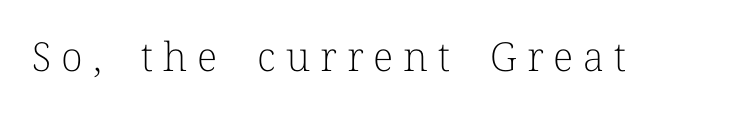
{"serif": "yes", "italic": "no", "bold": "no", "weight": "light", "width": "normal", "stroke_contrast": "low", "x_height": "medium", "monospaced": "no", "underline": "no", "letter_spacing": "wide", "letter_spacing_em": 0.25, "glyph_px": 40}
